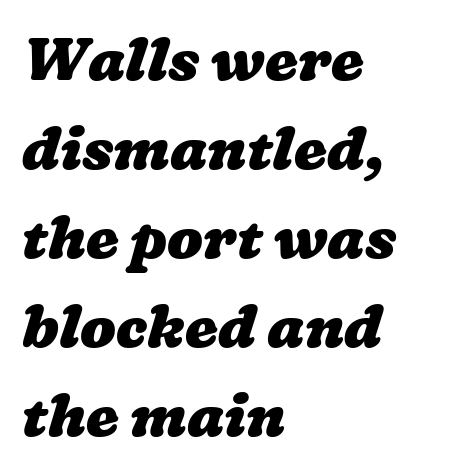
Q: Is the text bold? A: Yes.
Q: Is the text underlined? A: No.
Q: How is the paragraph aligned? A: Left-aligned.
Q: Is the spacing between letters normal or unusually wide? A: Normal.
Q: Is the spacing between lines tight, normal or loose? A: Normal.
Q: Width (condensed, normal, or wide)? A: Wide.
Q: Stroke contrast? A: Low.
Q: x-height? A: Medium.
Q: Monospaced? A: No.
